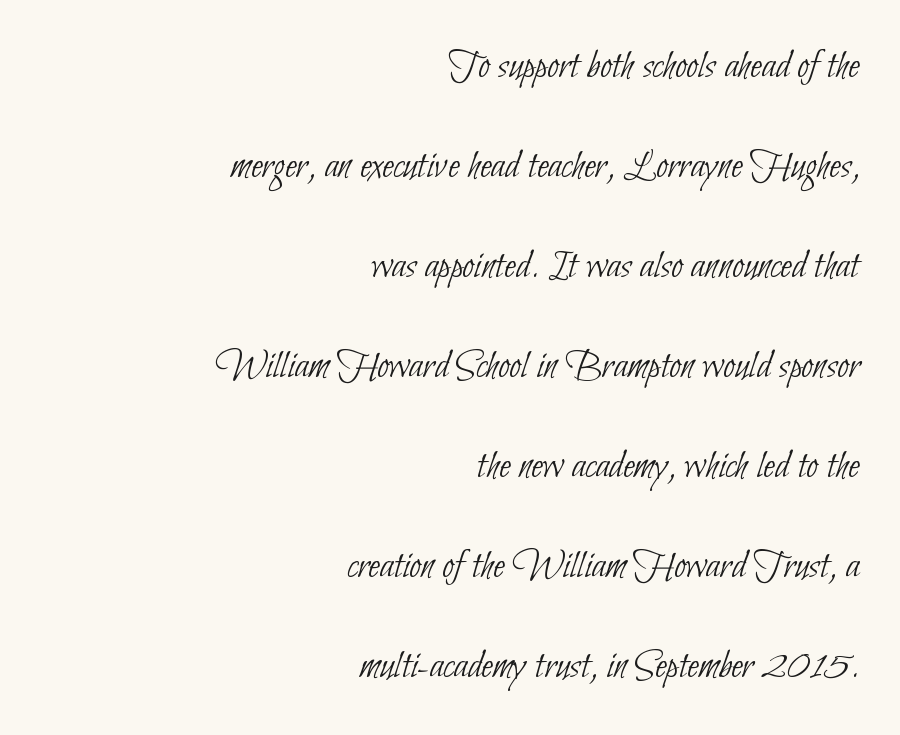
The image shows 42 px thin, condensed sans-serif type; set right-aligned, loose line spacing (2.38x), normal letter spacing, not underlined; low stroke contrast and a small x-height.
